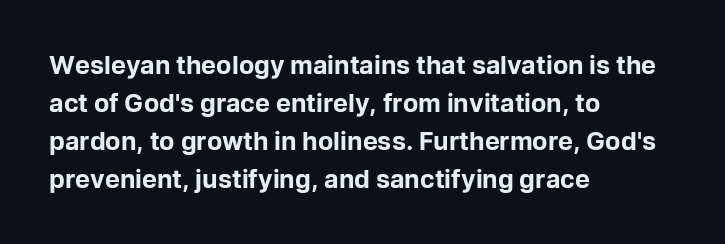
Q: Is the text bold? A: Yes.
Q: Is the text italic (slanted)? A: No, it is upright.
Q: Is the text underlined? A: No.
Q: How is the paragraph aligned? A: Left-aligned.
Q: Is the spacing between letters normal or unusually wide? A: Normal.
Q: Is the spacing between lines tight, normal or loose? A: Normal.
